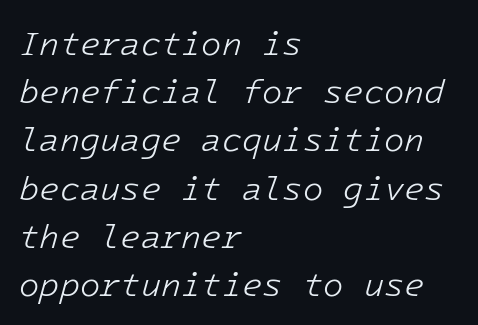
This rendering features lettering with no underline. Yep, that's italic — everything's leaning. On a weight scale, this lands at 450 or below. Casual observation: everything's shoved over to the left. Look at the tracking — it's just the regular setting, nothing added. Each letter, wide or thin by design, is forced into the same width here.
